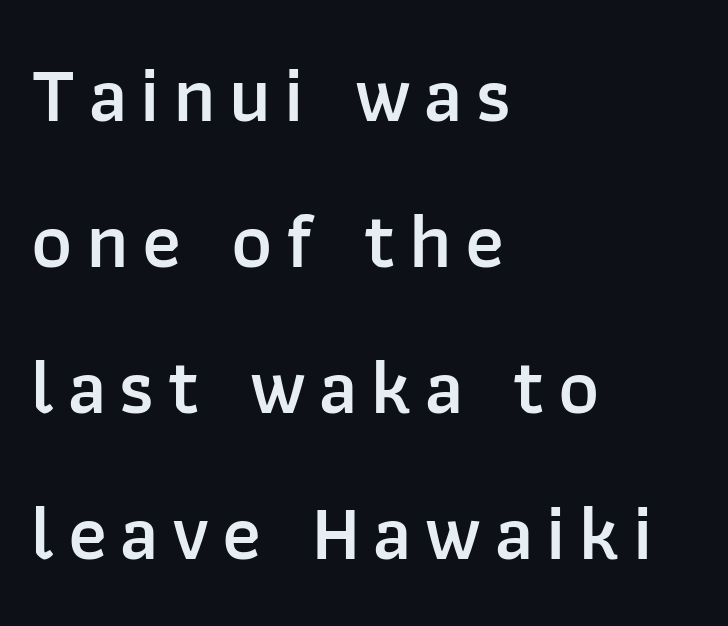
The image shows 78 px semibold sans-serif type, upright; set left-aligned, line spacing 1.87x, not underlined; low stroke contrast and a medium x-height.
